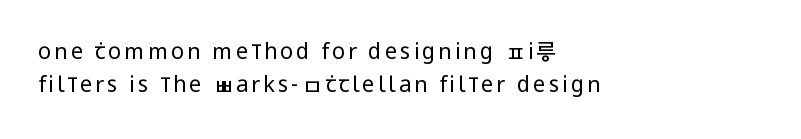
Do the letters lean? They stand straight. Check under the words: just untouched page. Typeset ragged right — the left edge is the straight one. Rows of type keep a routine distance in the vertical direction. Heaviness? Minimal to ordinary, like unemphasized prose.
